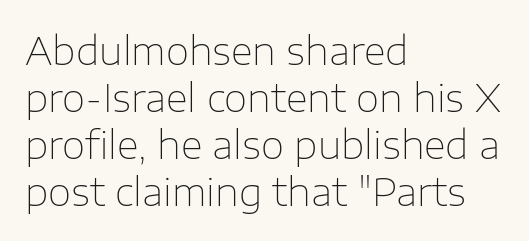
{"serif": "no", "italic": "no", "bold": "no", "weight": "thin", "width": "normal", "stroke_contrast": "low", "x_height": "medium", "monospaced": "no", "underline": "no", "align": "left", "line_spacing_ratio": 1.24, "letter_spacing": "normal", "letter_spacing_em": 0.0, "glyph_px": 38}
